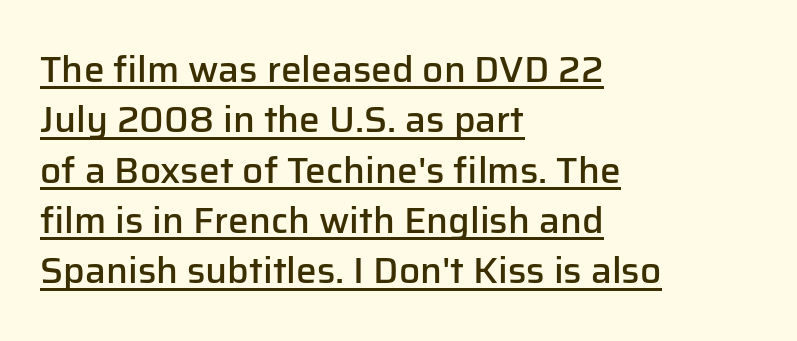
Q: Is the text bold? A: Semi-bold.
Q: Is the text italic (slanted)? A: No, it is upright.
Q: Is the typeface a serif or a sans-serif typeface? A: Sans-serif.
Q: Is the text underlined? A: Yes.
Q: How is the paragraph aligned? A: Left-aligned.
Q: Is the spacing between letters normal or unusually wide? A: Normal.
Q: Is the spacing between lines tight, normal or loose? A: Normal.
Q: Width (condensed, normal, or wide)? A: Normal.
Q: Stroke contrast? A: Low.
Q: x-height? A: Medium.
Q: Monospaced? A: No.
